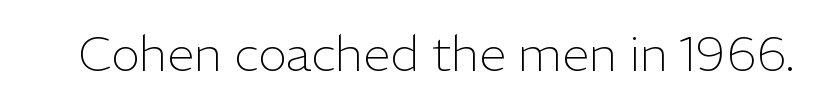
{"serif": "no", "italic": "no", "bold": "no", "weight": "light", "width": "normal", "stroke_contrast": "low", "x_height": "medium", "monospaced": "no", "underline": "no", "letter_spacing": "normal", "letter_spacing_em": 0.0, "glyph_px": 49}
